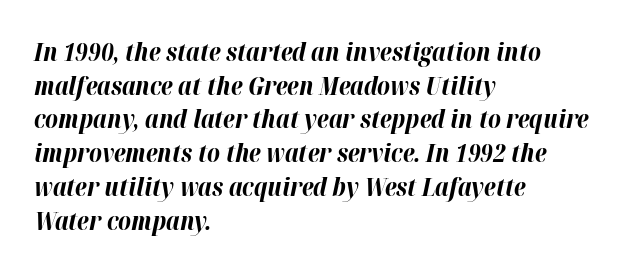
{"italic": "yes", "lean": "right", "slant_degrees": 12, "bold": "yes", "underline": "no", "align": "left", "line_spacing": "normal", "line_spacing_ratio": 1.35, "letter_spacing": "normal", "letter_spacing_em": 0.0, "glyph_px": 25}
